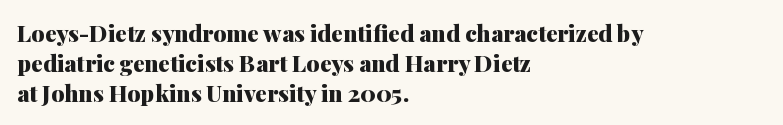
Q: Is the text bold? A: Yes.
Q: Is the text italic (slanted)? A: No, it is upright.
Q: Is the text underlined? A: No.
Q: How is the paragraph aligned? A: Left-aligned.
Q: Is the spacing between letters normal or unusually wide? A: Normal.
Q: Is the spacing between lines tight, normal or loose? A: Normal.
